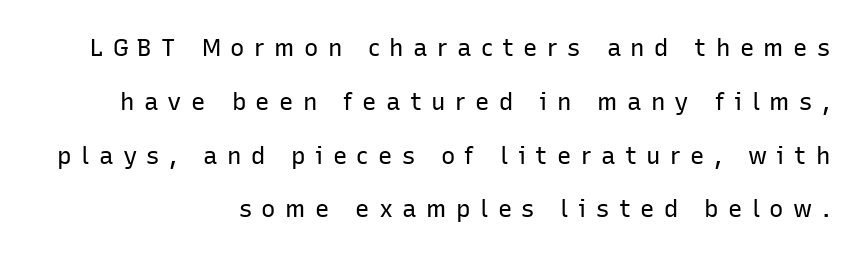
Q: Is the text bold? A: No.
Q: Is the text italic (slanted)? A: No, it is upright.
Q: Is the text underlined? A: No.
Q: How is the paragraph aligned? A: Right-aligned.
Q: Is the spacing between letters normal or unusually wide? A: Unusually wide.
Q: Is the spacing between lines tight, normal or loose? A: Loose.
